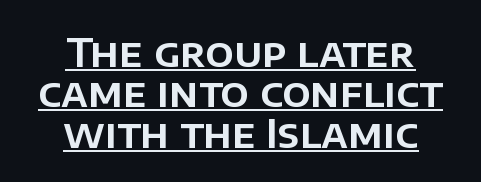
The whitespace from short lines is split evenly between both sides. Spacing between characters is what you'd get straight out of the box. The line-height multiplier appears low, near solid setting. The passage shown is typed in a proportional face where columns would drift. The axis of the letterforms is exactly vertical.
